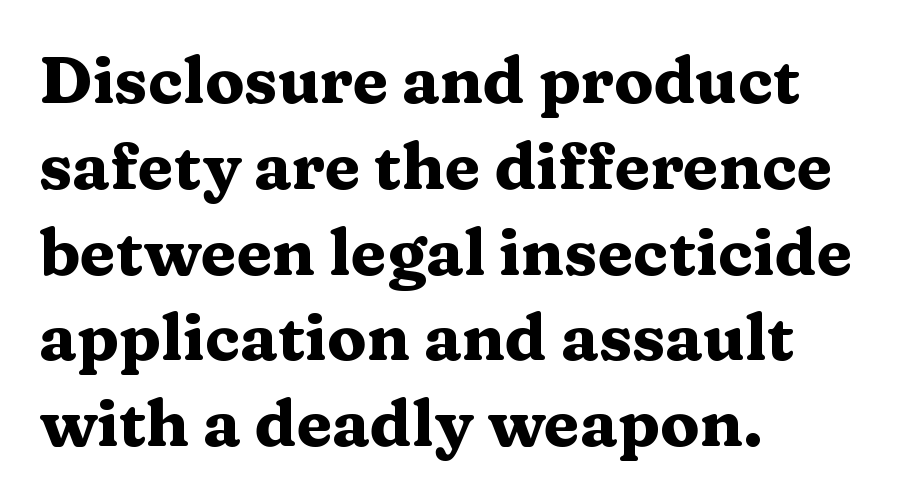
Is the block centered? No — it sits flush against the left margin. Check the space under the baseline: it is left empty. Note the varied advance widths — an 'i' is clearly narrower than an 'm'. Does extra space separate the letters? No, they use regular spacing.
